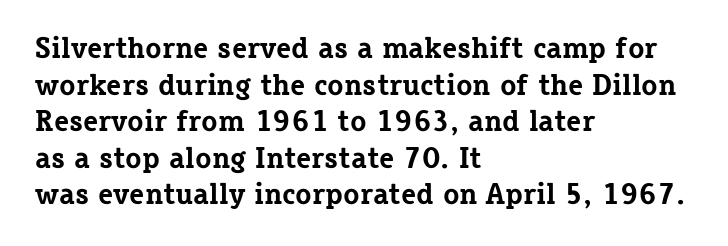
Q: Is the text bold? A: Yes.
Q: Is the text italic (slanted)? A: No, it is upright.
Q: Is the typeface a serif or a sans-serif typeface? A: Serif.
Q: Is the text underlined? A: No.
Q: How is the paragraph aligned? A: Left-aligned.
Q: Is the spacing between letters normal or unusually wide? A: Normal.
Q: Width (condensed, normal, or wide)? A: Normal.
Q: Stroke contrast? A: Low.
Q: x-height? A: Medium.
Q: Monospaced? A: No.
